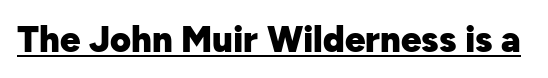
The image shows 36 px heavy sans-serif type, upright; set normal letter spacing, underlined; low stroke contrast and a medium x-height.
